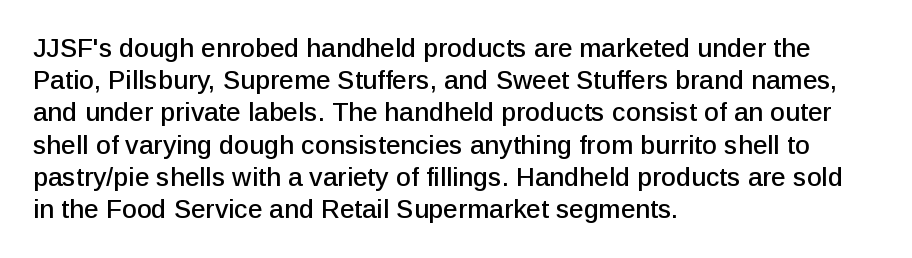
You could call the tracking neutral — neither tight nor loose. Posture: upright roman. Which margin do the lines hug? The left one — the right edge is uneven. Decoration check: the copy has no underline.
